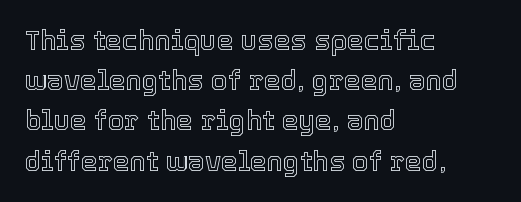
{"italic": "no", "underline": "no", "align": "left", "line_spacing": "normal", "line_spacing_ratio": 1.49, "letter_spacing": "normal", "letter_spacing_em": 0.0, "glyph_px": 27}
